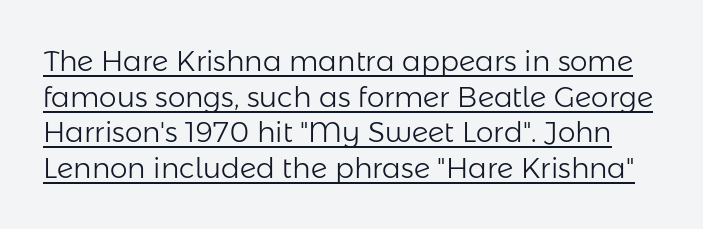
Q: Is the text bold? A: No.
Q: Is the text italic (slanted)? A: No, it is upright.
Q: Is the typeface a serif or a sans-serif typeface? A: Sans-serif.
Q: Is the text underlined? A: Yes.
Q: Is the spacing between letters normal or unusually wide? A: Normal.
Q: Is the spacing between lines tight, normal or loose? A: Normal.
Q: Width (condensed, normal, or wide)? A: Normal.
Q: Stroke contrast? A: Low.
Q: x-height? A: Medium.
Q: Monospaced? A: No.
